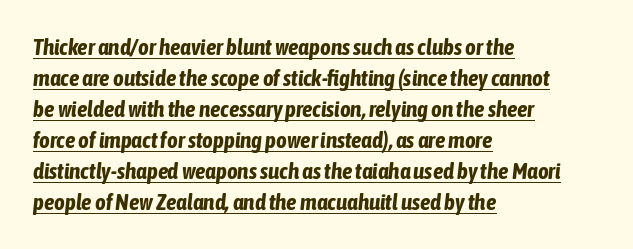
{"italic": "yes", "lean": "right", "slant_degrees": 6, "bold": "yes", "underline": "yes", "align": "left", "line_spacing": "normal", "line_spacing_ratio": 1.35, "letter_spacing": "normal", "letter_spacing_em": 0.0, "glyph_px": 23}
